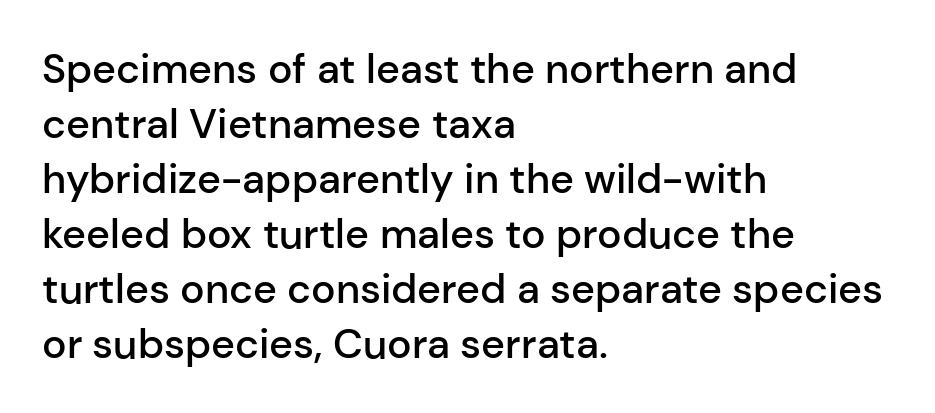
Think of a printed novel: that variable character pitch is what you see here. A normal amount of white space separates one row of letters from the next. The glyphs in this specimen are sans serif. A semibold gives these letters moderate extra thickness, short of bold.
